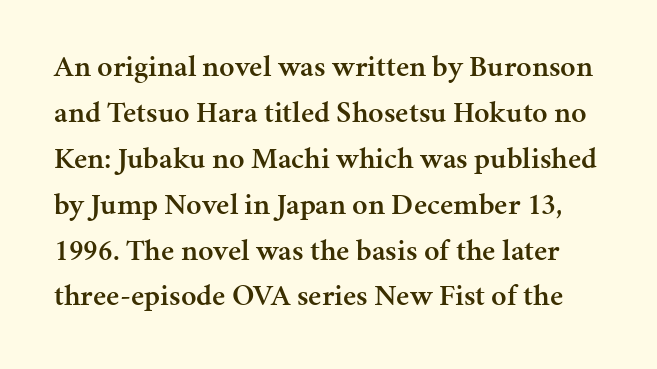
The image shows 30 px semibold serif type, upright; set normal line spacing (1.53x), normal letter spacing, not underlined; medium stroke contrast and a medium x-height.
